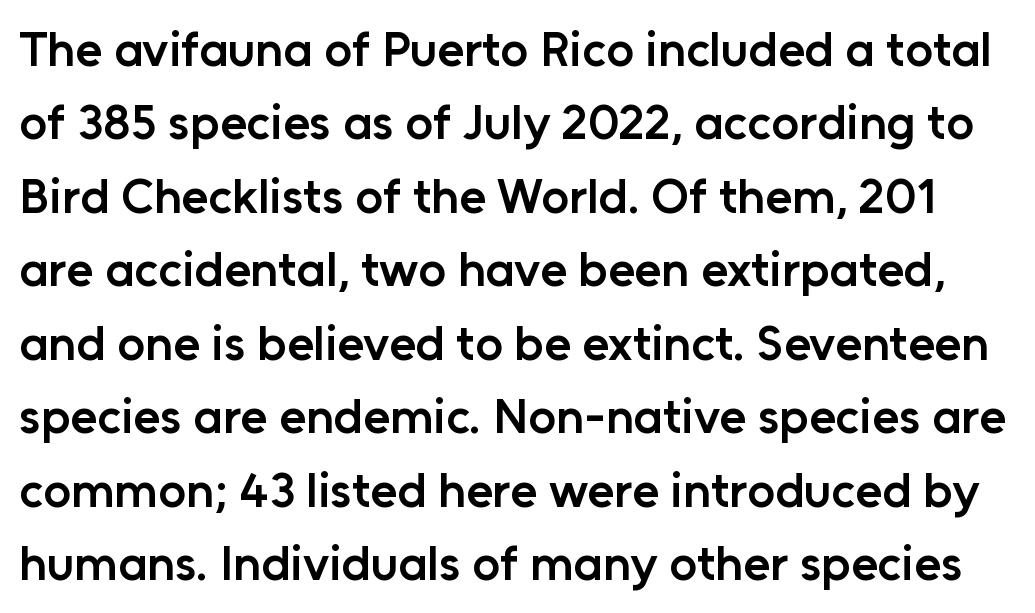
{"serif": "no", "italic": "no", "bold": "semi", "weight": "semibold", "width": "normal", "stroke_contrast": "low", "x_height": "medium", "monospaced": "no", "underline": "no", "line_spacing": "normal", "line_spacing_ratio": 1.5, "letter_spacing": "normal", "letter_spacing_em": 0.0, "glyph_px": 49}
